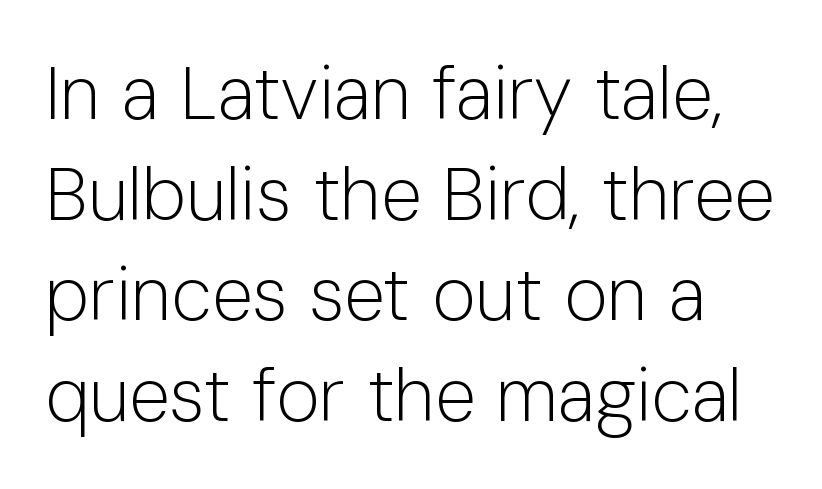
Q: Is the text bold? A: No.
Q: Is the text italic (slanted)? A: No, it is upright.
Q: Is the typeface a serif or a sans-serif typeface? A: Sans-serif.
Q: Is the text underlined? A: No.
Q: Is the spacing between letters normal or unusually wide? A: Normal.
Q: Is the spacing between lines tight, normal or loose? A: Normal.
Q: Width (condensed, normal, or wide)? A: Normal.
Q: Stroke contrast? A: Low.
Q: x-height? A: Medium.
Q: Monospaced? A: No.
